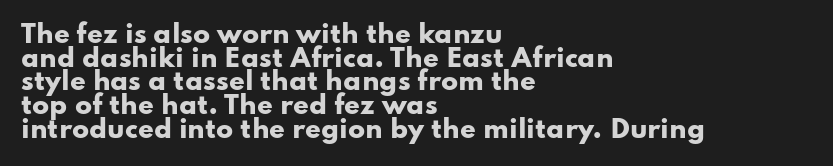
Q: Is the text bold? A: Yes.
Q: Is the text italic (slanted)? A: No, it is upright.
Q: Is the text underlined? A: No.
Q: How is the paragraph aligned? A: Left-aligned.
Q: Is the spacing between letters normal or unusually wide? A: Normal.
Q: Is the spacing between lines tight, normal or loose? A: Tight.
